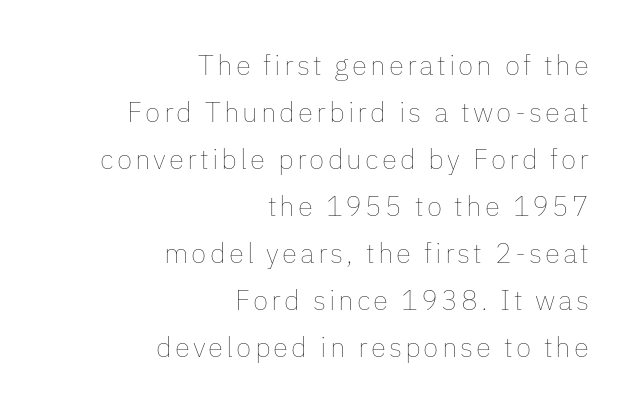
Q: Is the text bold? A: No.
Q: Is the text italic (slanted)? A: No, it is upright.
Q: Is the text underlined? A: No.
Q: How is the paragraph aligned? A: Right-aligned.
Q: Is the spacing between lines tight, normal or loose? A: Normal.
Q: Width (condensed, normal, or wide)? A: Normal.
Q: Stroke contrast? A: Low.
Q: x-height? A: Medium.
Q: Monospaced? A: No.
